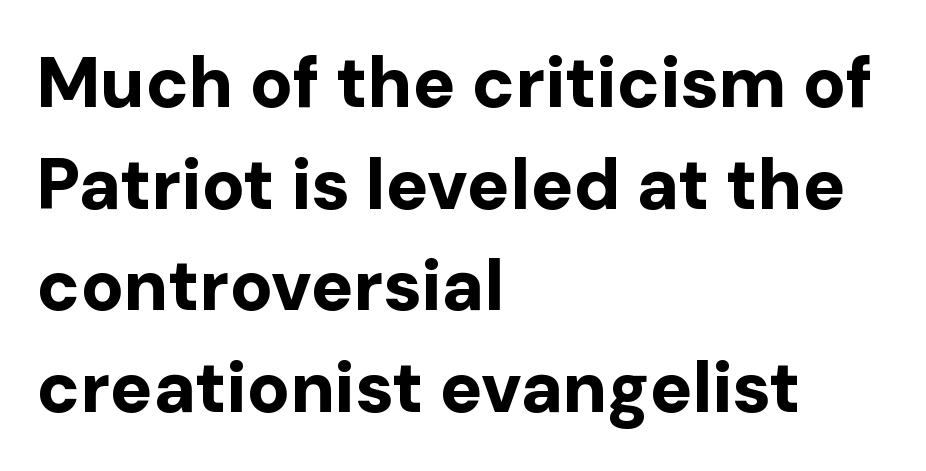
{"serif": "no", "italic": "no", "bold": "yes", "weight": "bold", "width": "normal", "stroke_contrast": "low", "x_height": "medium", "monospaced": "no", "underline": "no", "align": "left", "line_spacing": "normal", "line_spacing_ratio": 1.43, "letter_spacing": "normal", "letter_spacing_em": 0.0, "glyph_px": 71}
